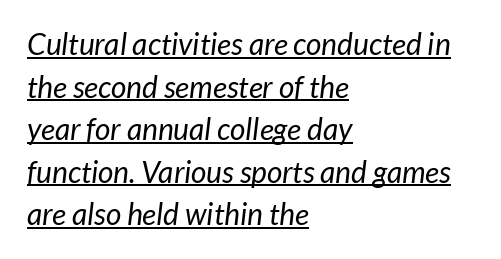
Stem width sits at or under what a default text font uses. One glance says typical: line gaps are just what's usual. The glyphs in this specimen are sans serif. The gaps between neighbouring characters are ordinary and unremarkable. Underline: present. Compared with a centered layout, this one pins lines to the left instead.
